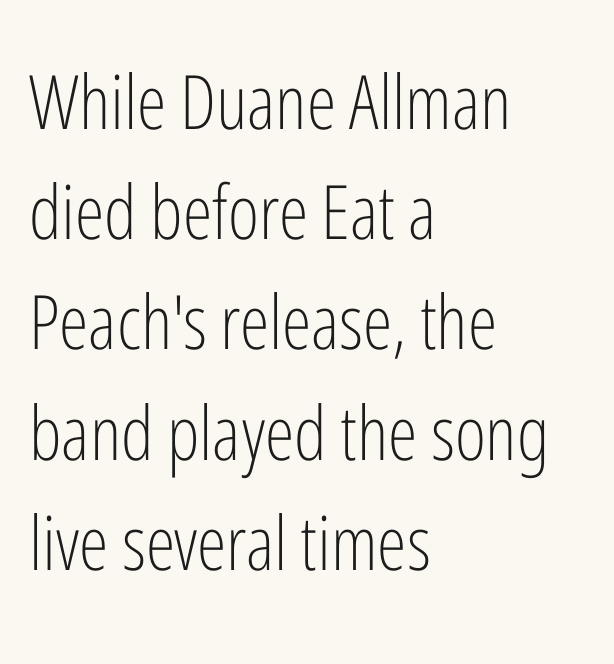
Q: Is the text bold? A: No.
Q: Is the text italic (slanted)? A: No, it is upright.
Q: Is the typeface a serif or a sans-serif typeface? A: Sans-serif.
Q: Is the text underlined? A: No.
Q: How is the paragraph aligned? A: Left-aligned.
Q: Is the spacing between letters normal or unusually wide? A: Normal.
Q: Is the spacing between lines tight, normal or loose? A: Normal.
Q: Width (condensed, normal, or wide)? A: Condensed.
Q: Stroke contrast? A: Low.
Q: x-height? A: Medium.
Q: Monospaced? A: No.
